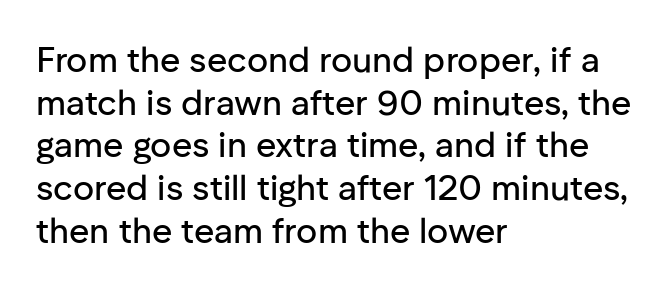
Q: Is the text italic (slanted)? A: No, it is upright.
Q: Is the typeface a serif or a sans-serif typeface? A: Sans-serif.
Q: Is the text underlined? A: No.
Q: How is the paragraph aligned? A: Left-aligned.
Q: Is the spacing between letters normal or unusually wide? A: Normal.
Q: Width (condensed, normal, or wide)? A: Normal.
Q: Stroke contrast? A: Low.
Q: x-height? A: Medium.
Q: Monospaced? A: No.
